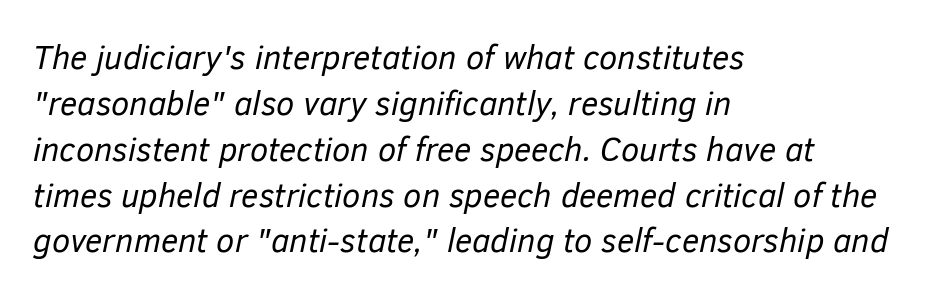
Successive baselines arrive at the customary interval. Bare-footed words on every line. Slanted lettering throughout. Stroke thickness stays within the range of a standard reading face or lighter.
